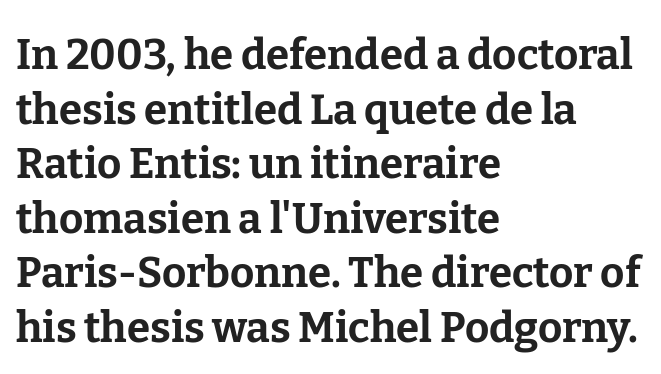
{"serif": "yes", "italic": "no", "bold": "yes", "weight": "bold", "width": "normal", "stroke_contrast": "low", "x_height": "medium", "monospaced": "no", "underline": "no", "align": "left", "line_spacing": "normal", "line_spacing_ratio": 1.3, "letter_spacing": "normal", "letter_spacing_em": 0.0, "glyph_px": 42}
